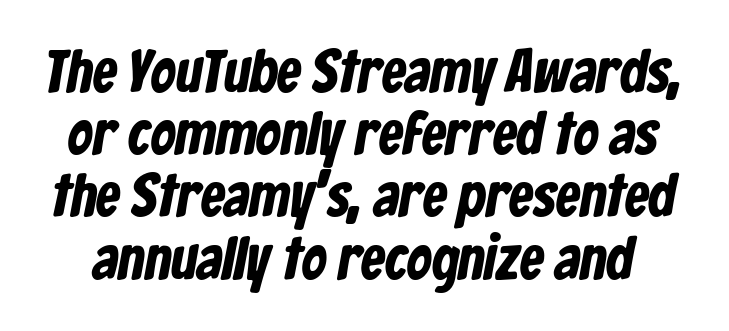
Q: Is the typeface a serif or a sans-serif typeface? A: Sans-serif.
Q: Is the text underlined? A: No.
Q: Is the spacing between letters normal or unusually wide? A: Normal.
Q: Is the spacing between lines tight, normal or loose? A: Tight.
Q: Width (condensed, normal, or wide)? A: Condensed.
Q: Stroke contrast? A: Low.
Q: x-height? A: Medium.
Q: Monospaced? A: No.
